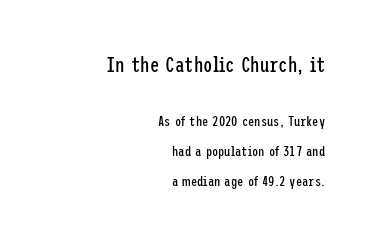
{"italic": "no", "bold": "no", "underline": "no", "align": "right", "line_spacing": "loose", "line_spacing_ratio": 2.12, "letter_spacing": "normal", "letter_spacing_em": 0.0, "larger_block": "first", "size_ratio": 1.5, "glyph_px": 21}
